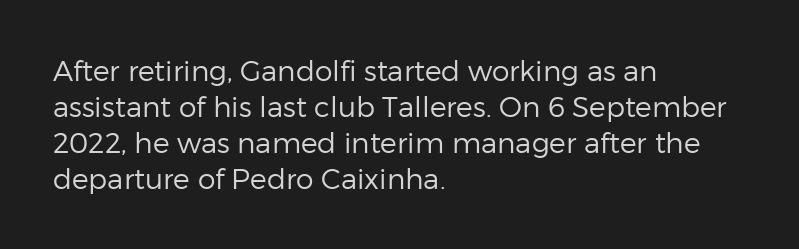
Looks like regular typesetting: each glyph gets only the width it needs. Compared with a typical body face, this is equally light or lighter still. Regarding leading, the lines here are spaced in the standard way. Short and long lines alike share a common starting point at left. Regarding serifs, this sample does without them.
